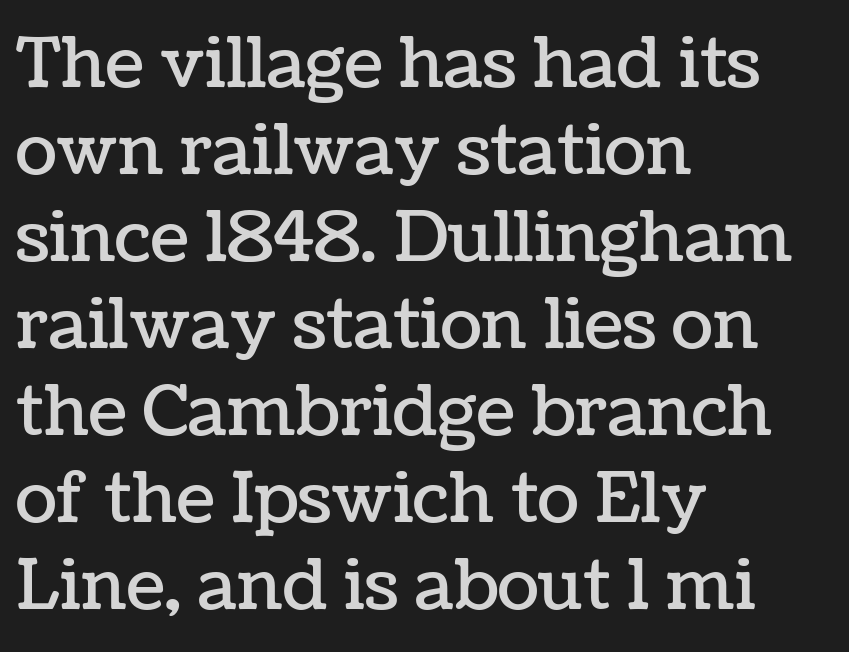
Q: Is the text italic (slanted)? A: No, it is upright.
Q: Is the text underlined? A: No.
Q: How is the paragraph aligned? A: Left-aligned.
Q: Is the spacing between letters normal or unusually wide? A: Normal.
Q: Is the spacing between lines tight, normal or loose? A: Normal.
Q: Width (condensed, normal, or wide)? A: Normal.
Q: Stroke contrast? A: Low.
Q: x-height? A: Medium.
Q: Monospaced? A: No.
